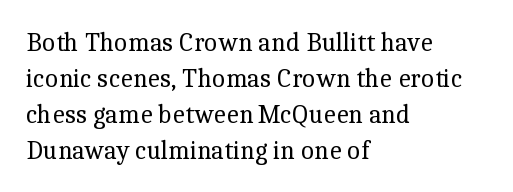
{"italic": "no", "bold": "no", "underline": "no", "align": "left", "line_spacing": "normal", "line_spacing_ratio": 1.39, "letter_spacing": "normal", "letter_spacing_em": 0.0, "glyph_px": 26}
